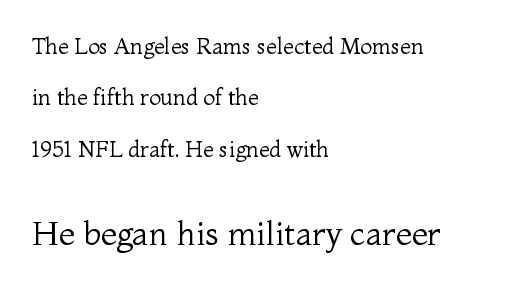
Q: Is the text bold? A: No.
Q: Is the text italic (slanted)? A: No, it is upright.
Q: Is the typeface a serif or a sans-serif typeface? A: Serif.
Q: Is the text underlined? A: No.
Q: How is the paragraph aligned? A: Left-aligned.
Q: Is the spacing between letters normal or unusually wide? A: Normal.
Q: Is the spacing between lines tight, normal or loose? A: Loose.
Q: Which block of text is set in a larger size, the first (top) or the second (bottom)? A: The second (bottom) one.
Q: Width (condensed, normal, or wide)? A: Normal.
Q: Stroke contrast? A: Medium.
Q: x-height? A: Medium.
Q: Monospaced? A: No.
